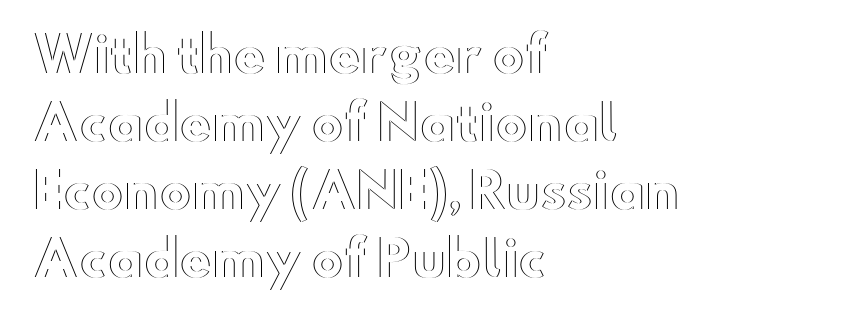
The image shows 49 px wide type, upright; set left-aligned, normal line spacing (1.39x), normal letter spacing, not underlined; a small x-height.
